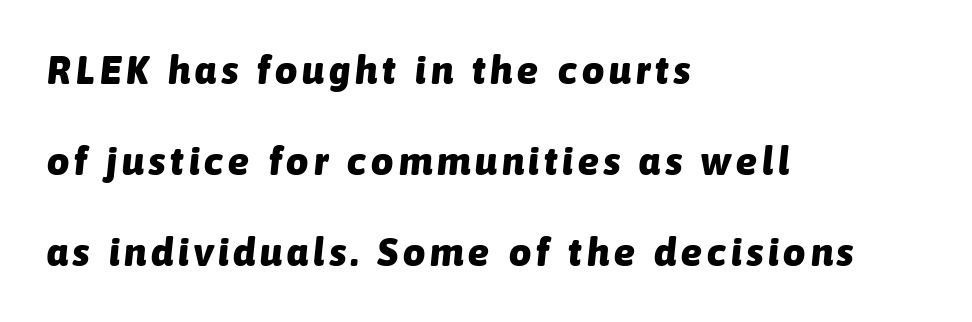
Q: Is the text bold? A: Yes.
Q: Is the text italic (slanted)? A: Yes, it leans right by about 6 degrees.
Q: Is the text underlined? A: No.
Q: How is the paragraph aligned? A: Left-aligned.
Q: Is the spacing between lines tight, normal or loose? A: Loose.
Q: Width (condensed, normal, or wide)? A: Normal.
Q: Stroke contrast? A: Low.
Q: x-height? A: Medium.
Q: Monospaced? A: No.
